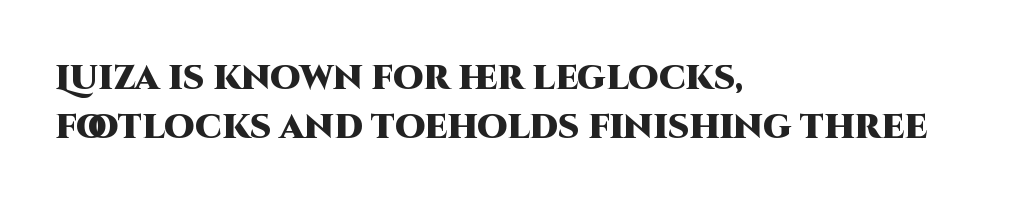
{"serif": "no", "italic": "no", "bold": "yes", "weight": "heavy", "width": "normal", "stroke_contrast": "high", "x_height": "large", "monospaced": "no", "underline": "no", "align": "left", "line_spacing": "normal", "line_spacing_ratio": 1.45, "letter_spacing": "normal", "letter_spacing_em": 0.0, "glyph_px": 34}
